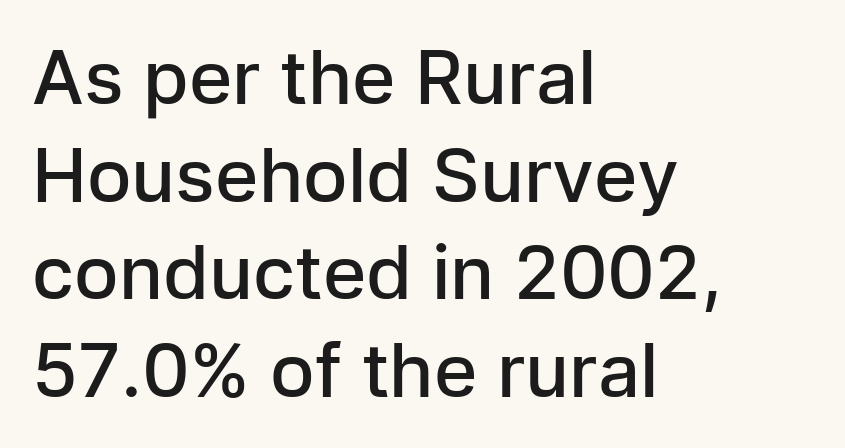
The image shows 74 px semibold sans-serif type, upright; set left-aligned, normal line spacing (1.32x), normal letter spacing, not underlined; low stroke contrast and a medium x-height.
